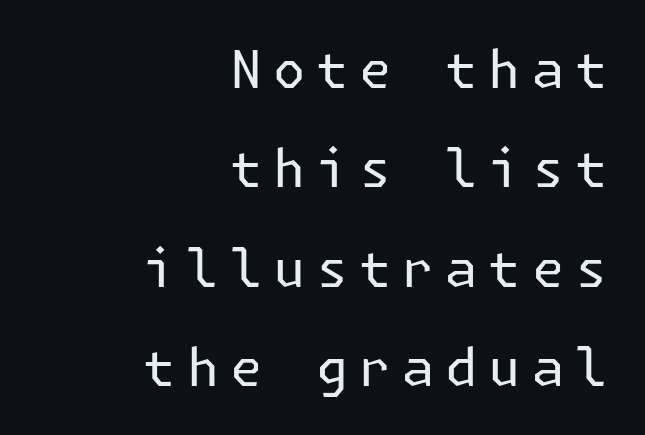
The image shows 52 px regular-weight sans-serif type, upright; set right-aligned, loose line spacing (1.91x), unusually wide letter spacing (+0.21 em), not underlined; low stroke contrast and a medium x-height.
